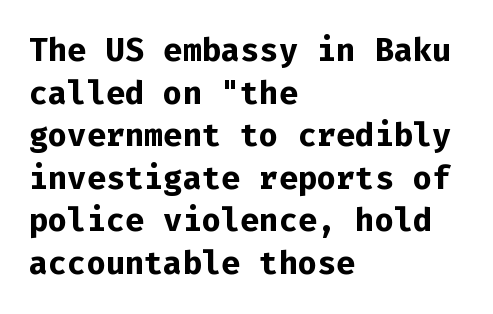
The image shows 32 px bold sans-serif type, upright, monospaced; set left-aligned, normal line spacing (1.33x), normal letter spacing, not underlined; low stroke contrast and a medium x-height.
